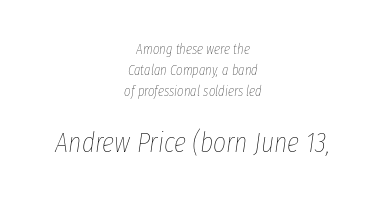
The image shows 28 px thin, condensed type, italic (leaning right); set centered, normal line spacing (1.49x), normal letter spacing, not underlined; the second (bottom) block is 2.0x larger; low stroke contrast and a medium x-height.
